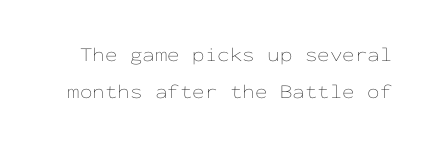
{"italic": "no", "bold": "no", "underline": "no", "line_spacing_ratio": 1.83, "letter_spacing": "normal", "letter_spacing_em": 0.0, "glyph_px": 20}
